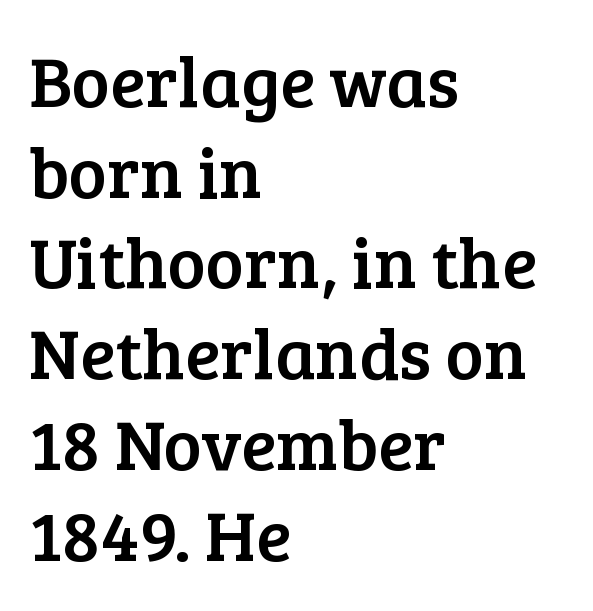
This sample has the flowing, uneven cadence of proportional lettering. The type is set solid horizontally, with unmodified tracking. Does the copy run flush right? No — it runs flush left. Decoration check: the copy has no underline. Ascenders rise straight up at ninety degrees.
